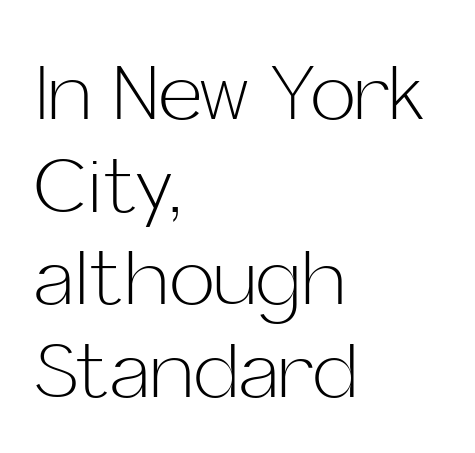
{"serif": "no", "italic": "no", "bold": "no", "weight": "light", "width": "normal", "stroke_contrast": "low", "x_height": "medium", "monospaced": "no", "underline": "no", "align": "left", "line_spacing_ratio": 1.22, "letter_spacing": "normal", "letter_spacing_em": 0.0, "glyph_px": 76}
